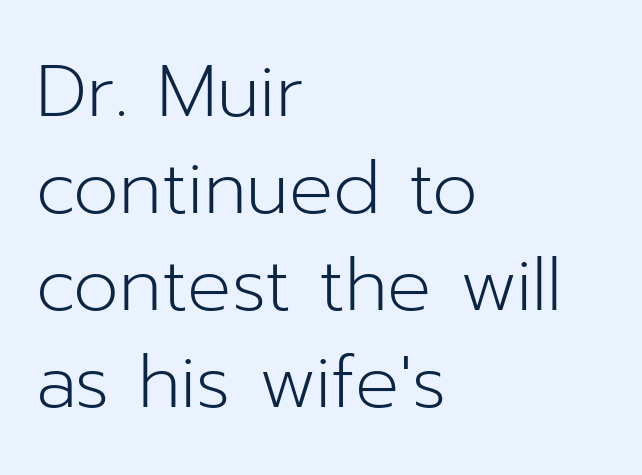
The image shows 73 px light sans-serif type, upright; set left-aligned, normal line spacing (1.33x), normal letter spacing, not underlined; low stroke contrast and a medium x-height.
